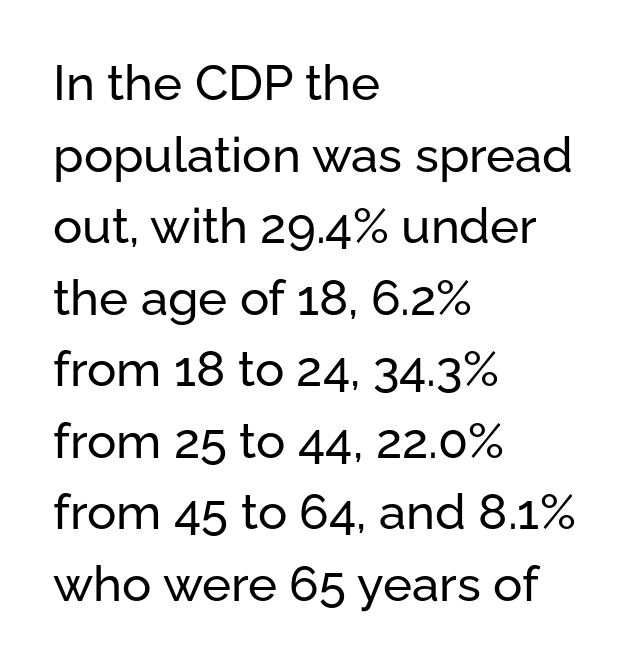
{"serif": "no", "italic": "no", "width": "normal", "stroke_contrast": "low", "x_height": "medium", "monospaced": "no", "underline": "no", "align": "left", "line_spacing": "normal", "line_spacing_ratio": 1.46, "letter_spacing": "normal", "letter_spacing_em": 0.0, "glyph_px": 49}
